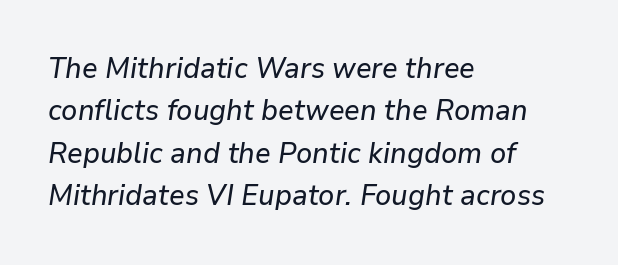
Q: Is the text italic (slanted)? A: Yes, it leans right by about 9 degrees.
Q: Is the text underlined? A: No.
Q: How is the paragraph aligned? A: Left-aligned.
Q: Is the spacing between letters normal or unusually wide? A: Normal.
Q: Is the spacing between lines tight, normal or loose? A: Normal.
Q: Width (condensed, normal, or wide)? A: Normal.
Q: Stroke contrast? A: Low.
Q: x-height? A: Medium.
Q: Monospaced? A: No.
